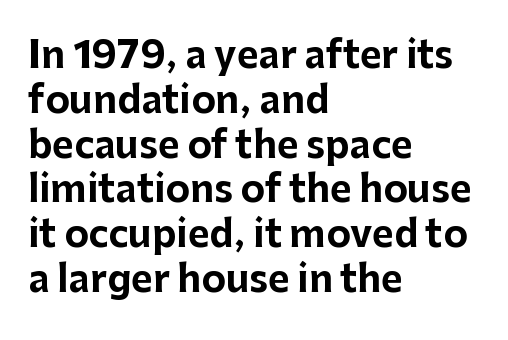
The image shows 37 px bold sans-serif type, upright; set left-aligned, line spacing 1.21x, normal letter spacing, not underlined; low stroke contrast and a medium x-height.
